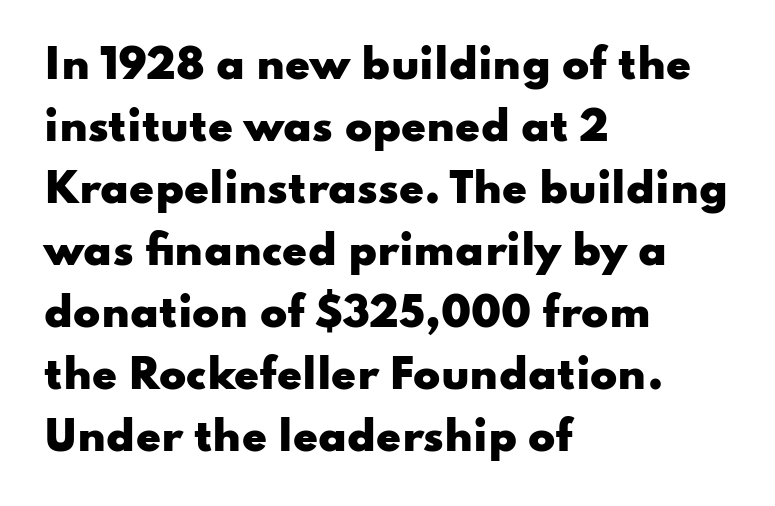
{"serif": "no", "italic": "no", "bold": "yes", "weight": "heavy", "width": "wide", "stroke_contrast": "low", "x_height": "small", "monospaced": "no", "underline": "no", "align": "left", "line_spacing": "normal", "line_spacing_ratio": 1.55, "letter_spacing": "normal", "letter_spacing_em": 0.0, "glyph_px": 40}
